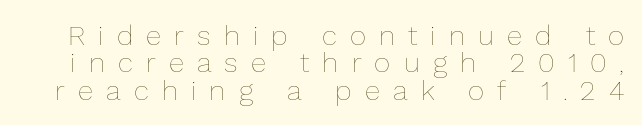
Honestly, there is no underline to notice here at all. The type is letterspaced generously, with wide tracking. Ink coverage per letter is moderate at most. Here the designer chose a conventional face with non-uniform glyph widths. Posture: upright roman.
